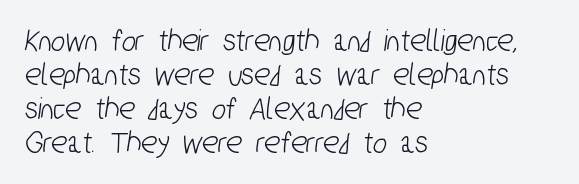
{"serif": "no", "width": "condensed", "stroke_contrast": "low", "x_height": "medium", "monospaced": "no", "underline": "no", "align": "left", "line_spacing": "tight", "line_spacing_ratio": 1.03, "letter_spacing": "normal", "letter_spacing_em": 0.0, "glyph_px": 33}
